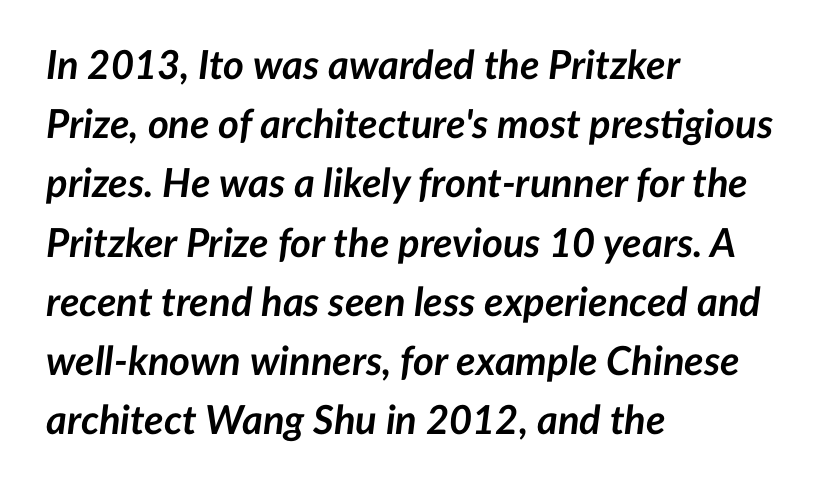
The image shows 40 px semibold type, italic (leaning right); set left-aligned, normal line spacing (1.48x), normal letter spacing, not underlined; low stroke contrast and a medium x-height.
